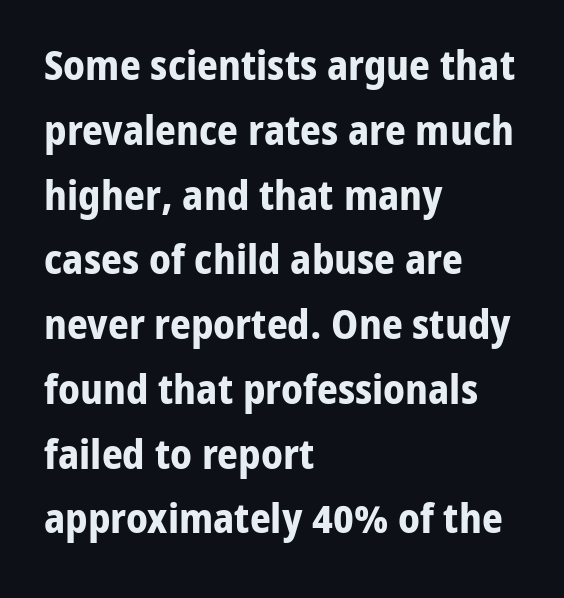
Q: Is the text bold? A: Yes.
Q: Is the text italic (slanted)? A: No, it is upright.
Q: Is the typeface a serif or a sans-serif typeface? A: Sans-serif.
Q: Is the text underlined? A: No.
Q: How is the paragraph aligned? A: Left-aligned.
Q: Is the spacing between letters normal or unusually wide? A: Normal.
Q: Is the spacing between lines tight, normal or loose? A: Normal.
Q: Width (condensed, normal, or wide)? A: Normal.
Q: Stroke contrast? A: Low.
Q: x-height? A: Medium.
Q: Monospaced? A: No.
